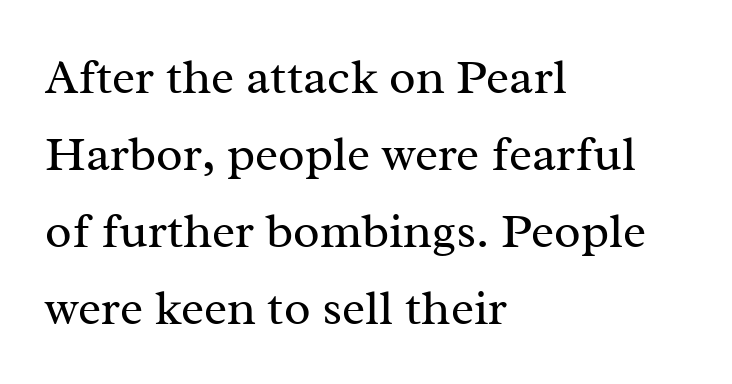
Q: Is the text bold? A: No.
Q: Is the text italic (slanted)? A: No, it is upright.
Q: Is the typeface a serif or a sans-serif typeface? A: Serif.
Q: Is the text underlined? A: No.
Q: How is the paragraph aligned? A: Left-aligned.
Q: Is the spacing between letters normal or unusually wide? A: Normal.
Q: Is the spacing between lines tight, normal or loose? A: Normal.
Q: Width (condensed, normal, or wide)? A: Normal.
Q: Stroke contrast? A: Medium.
Q: x-height? A: Medium.
Q: Monospaced? A: No.
